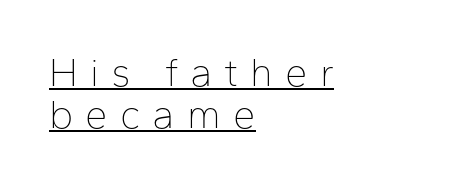
The rendering anchors every line to the left-hand side. Designer's note — italics off, roman on. The typeface has the unassuming heft of standard copy or less. The leading is snug, giving the passage a crowded texture. Here the glyphs are tracked loosely, breaking word shapes into spaced letters.
